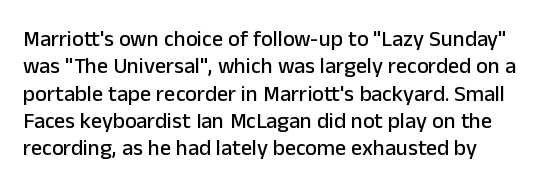
Q: Is the text italic (slanted)? A: No, it is upright.
Q: Is the text underlined? A: No.
Q: How is the paragraph aligned? A: Left-aligned.
Q: Is the spacing between letters normal or unusually wide? A: Normal.
